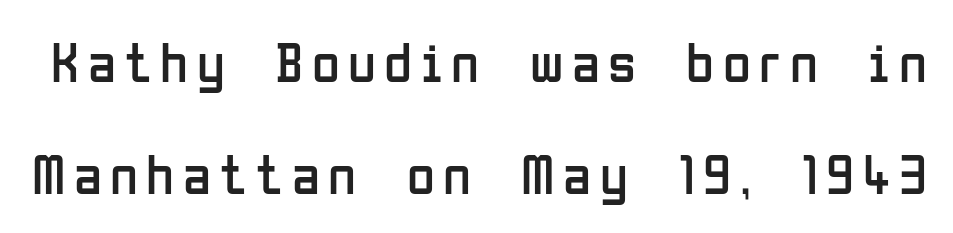
Counters stay open thanks to moderate or lighter strokes. These lines are composed in type without serifs. Think of a printed novel: that variable character pitch is what you see here. Italic? Not at all — the glyphs are vertical. Reading down the column, the eye jumps a long way to each next line.
